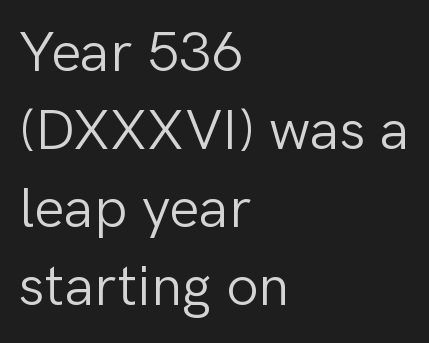
{"serif": "no", "italic": "no", "bold": "no", "weight": "light", "width": "normal", "stroke_contrast": "low", "x_height": "medium", "monospaced": "no", "underline": "no", "align": "left", "line_spacing": "normal", "line_spacing_ratio": 1.37, "letter_spacing": "normal", "letter_spacing_em": 0.0, "glyph_px": 57}
